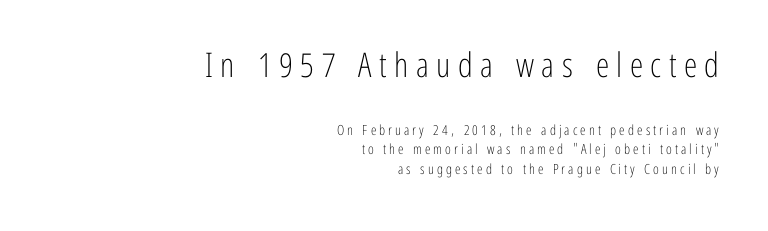
Q: Is the text bold? A: No.
Q: Is the text italic (slanted)? A: No, it is upright.
Q: Is the typeface a serif or a sans-serif typeface? A: Sans-serif.
Q: Is the text underlined? A: No.
Q: How is the paragraph aligned? A: Right-aligned.
Q: Is the spacing between letters normal or unusually wide? A: Unusually wide.
Q: Is the spacing between lines tight, normal or loose? A: Normal.
Q: Which block of text is set in a larger size, the first (top) or the second (bottom)? A: The first (top) one.
Q: Width (condensed, normal, or wide)? A: Condensed.
Q: Stroke contrast? A: Low.
Q: x-height? A: Medium.
Q: Monospaced? A: No.
